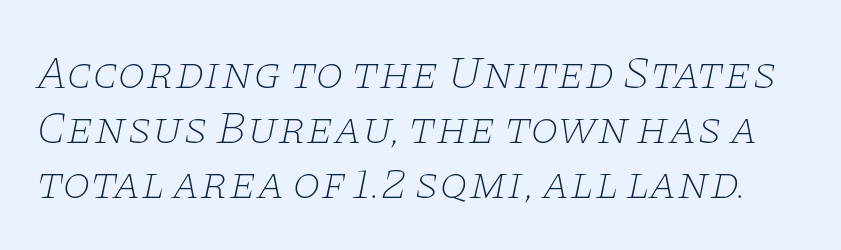
The image shows 46 px thin, wide serif type, italic (leaning right); set line spacing 1.2x, normal letter spacing, not underlined; low stroke contrast and a large x-height.
